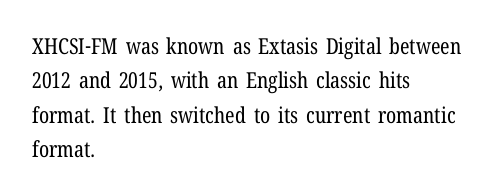
The image shows 22 px text type, upright; set left-aligned, normal line spacing (1.56x), normal letter spacing, not underlined.
